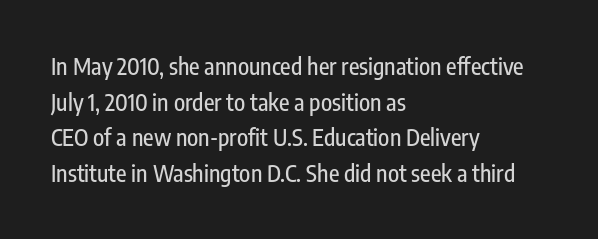
The image shows 23 px text type, upright; set left-aligned, normal line spacing (1.55x), normal letter spacing, not underlined.
